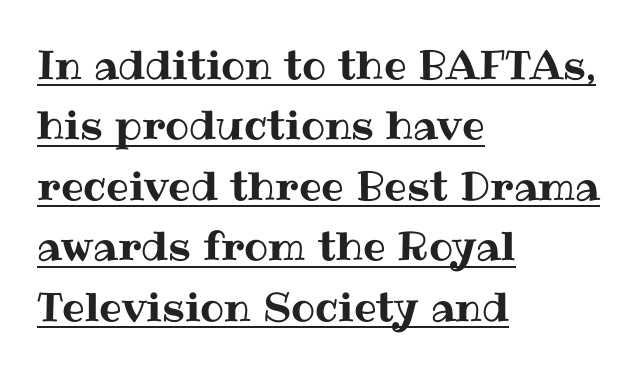
The image shows 40 px text type, upright; set left-aligned, normal line spacing (1.51x), normal letter spacing, underlined; medium stroke contrast and a medium x-height.
